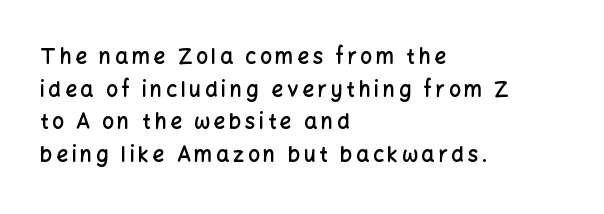
Alignment: flush left. This rendering features lettering with no underline. Ordinary non-slanted type is in use. Regarding leading, the lines here are spaced in the standard way.
